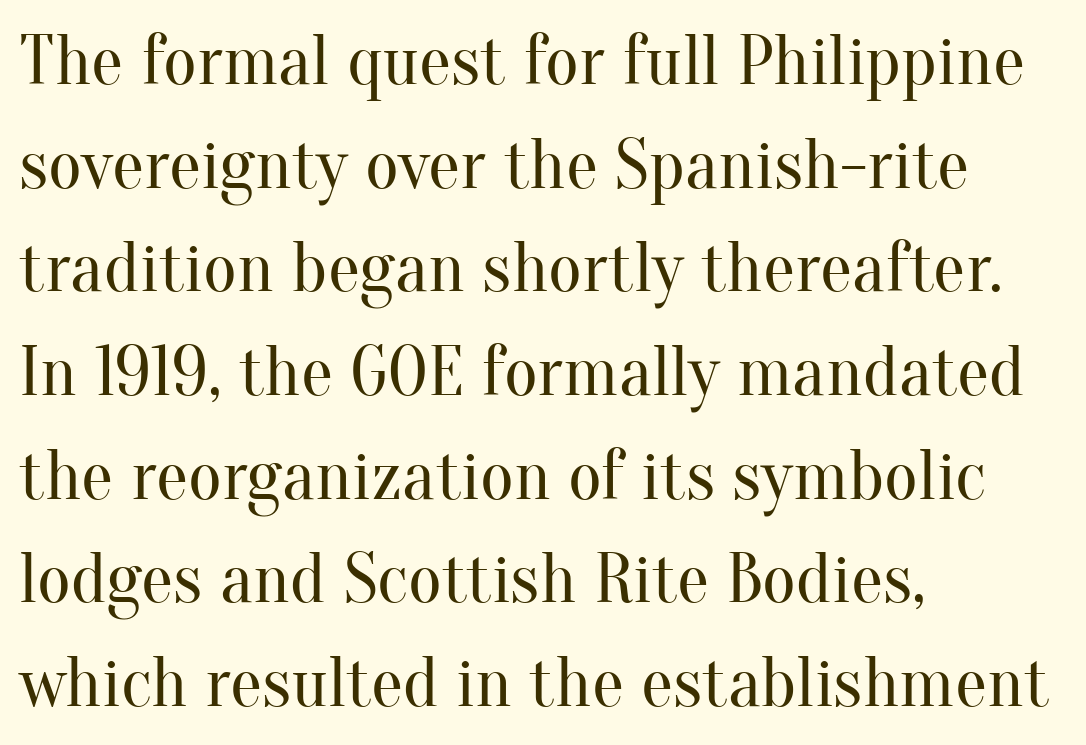
{"serif": "yes", "italic": "no", "bold": "no", "weight": "regular", "width": "normal", "stroke_contrast": "medium", "x_height": "small", "monospaced": "no", "underline": "no", "align": "left", "line_spacing": "normal", "line_spacing_ratio": 1.44, "letter_spacing": "normal", "letter_spacing_em": 0.0, "glyph_px": 72}
